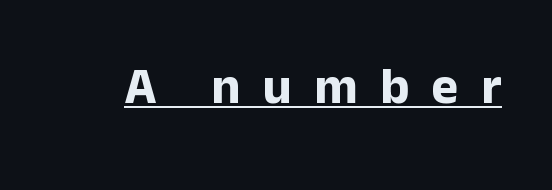
{"serif": "no", "italic": "no", "bold": "yes", "weight": "bold", "width": "normal", "stroke_contrast": "low", "x_height": "medium", "monospaced": "no", "underline": "yes", "letter_spacing": "wide", "letter_spacing_em": 0.44, "glyph_px": 51}
